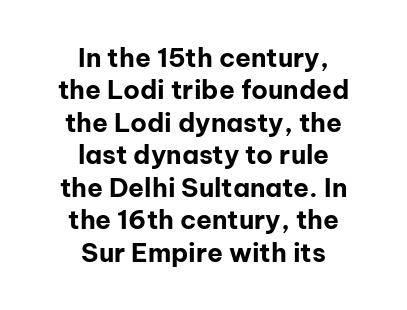
It's the straight-up-and-down kind of type. The gap between lines stays unmarked. The rendering keeps characters at their native spacing. The rows are spaced the way most documents space them. The rag falls on both sides of this text block equally.
